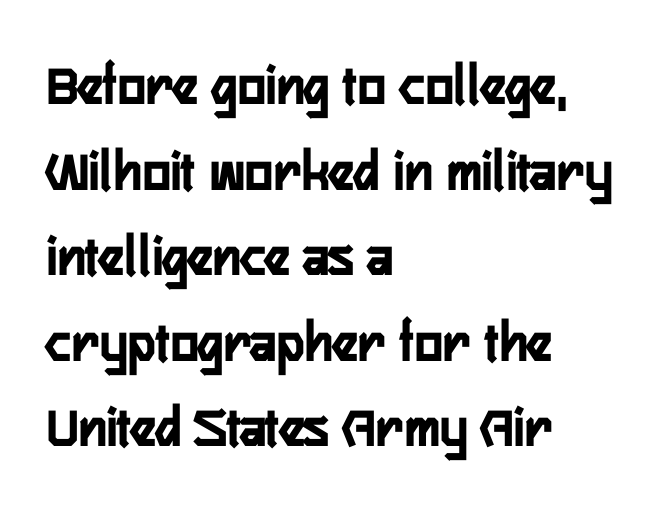
Q: Is the text bold? A: Yes.
Q: Is the text italic (slanted)? A: No, it is upright.
Q: Is the typeface a serif or a sans-serif typeface? A: Sans-serif.
Q: Is the text underlined? A: No.
Q: How is the paragraph aligned? A: Left-aligned.
Q: Is the spacing between letters normal or unusually wide? A: Normal.
Q: Is the spacing between lines tight, normal or loose? A: Normal.
Q: Width (condensed, normal, or wide)? A: Condensed.
Q: Stroke contrast? A: Low.
Q: x-height? A: Medium.
Q: Monospaced? A: No.
